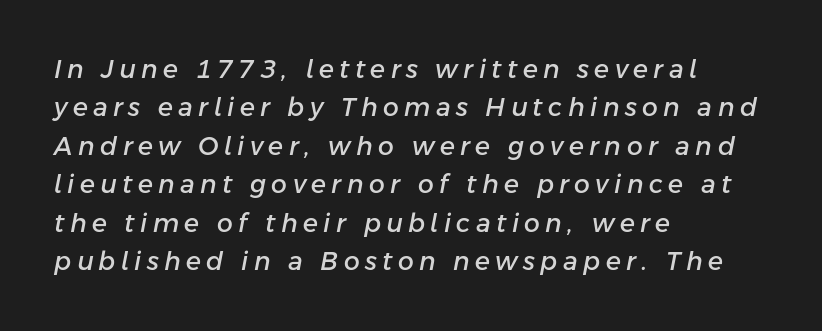
{"italic": "yes", "lean": "right", "slant_degrees": 11, "underline": "no", "align": "left", "line_spacing": "normal", "line_spacing_ratio": 1.54, "letter_spacing": "wide", "letter_spacing_em": 0.22, "glyph_px": 25}
